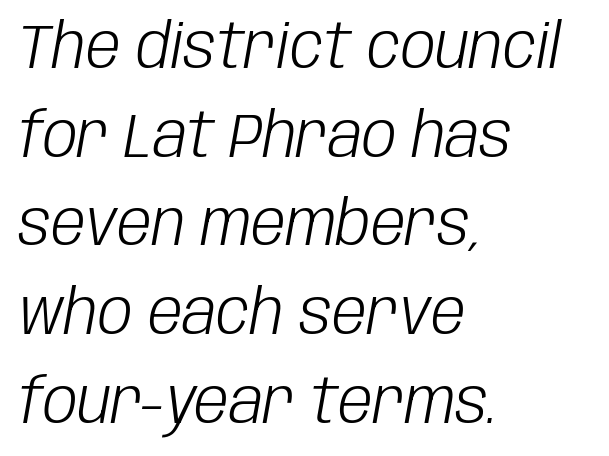
The image shows 62 px light, condensed type, italic (leaning right); set left-aligned, normal line spacing (1.43x), normal letter spacing, not underlined; low stroke contrast and a large x-height.
